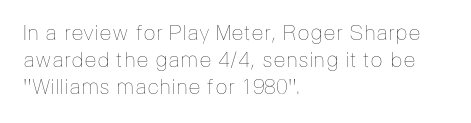
{"italic": "no", "bold": "no", "underline": "no", "align": "left", "line_spacing": "normal", "line_spacing_ratio": 1.29, "letter_spacing": "normal", "letter_spacing_em": 0.0, "glyph_px": 21}
